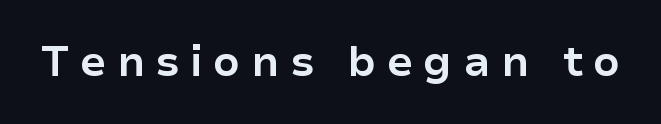
{"serif": "no", "italic": "no", "bold": "yes", "weight": "bold", "width": "normal", "stroke_contrast": "low", "x_height": "medium", "monospaced": "no", "underline": "no", "letter_spacing": "wide", "letter_spacing_em": 0.25, "glyph_px": 42}
